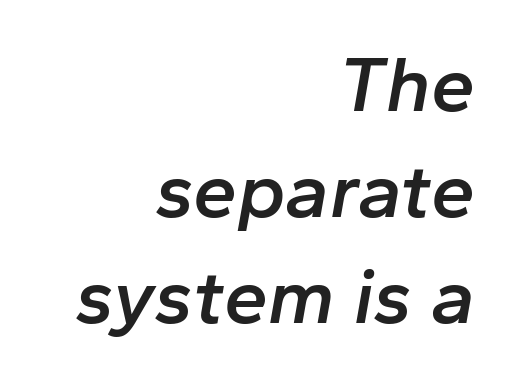
The image shows 79 px semibold type, italic (leaning right); set right-aligned, normal line spacing (1.34x), normal letter spacing, not underlined; low stroke contrast and a medium x-height.
